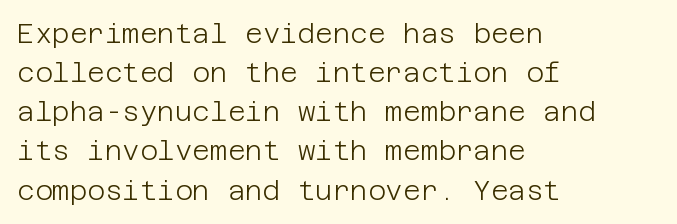
The image shows 27 px text type, upright; set left-aligned, normal line spacing (1.45x), normal letter spacing, not underlined.
